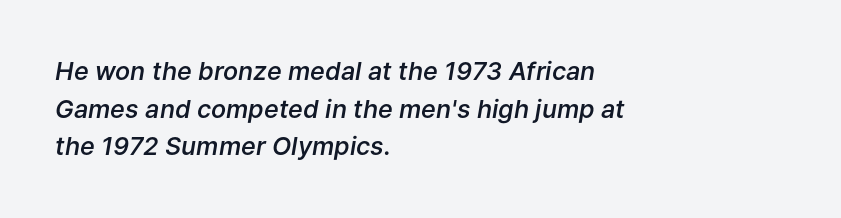
The image shows 25 px text type, italic (leaning right); set left-aligned, normal line spacing (1.51x), normal letter spacing, not underlined.
